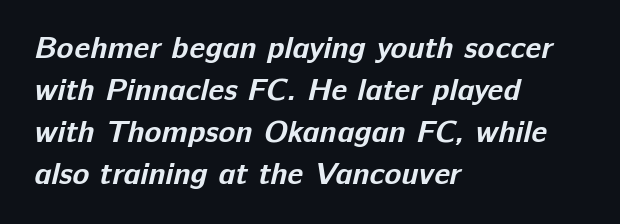
{"serif": "no", "bold": "yes", "weight": "bold", "width": "normal", "stroke_contrast": "low", "x_height": "medium", "monospaced": "no", "underline": "no", "align": "left", "line_spacing": "normal", "line_spacing_ratio": 1.35, "letter_spacing": "normal", "letter_spacing_em": 0.0, "glyph_px": 31}
